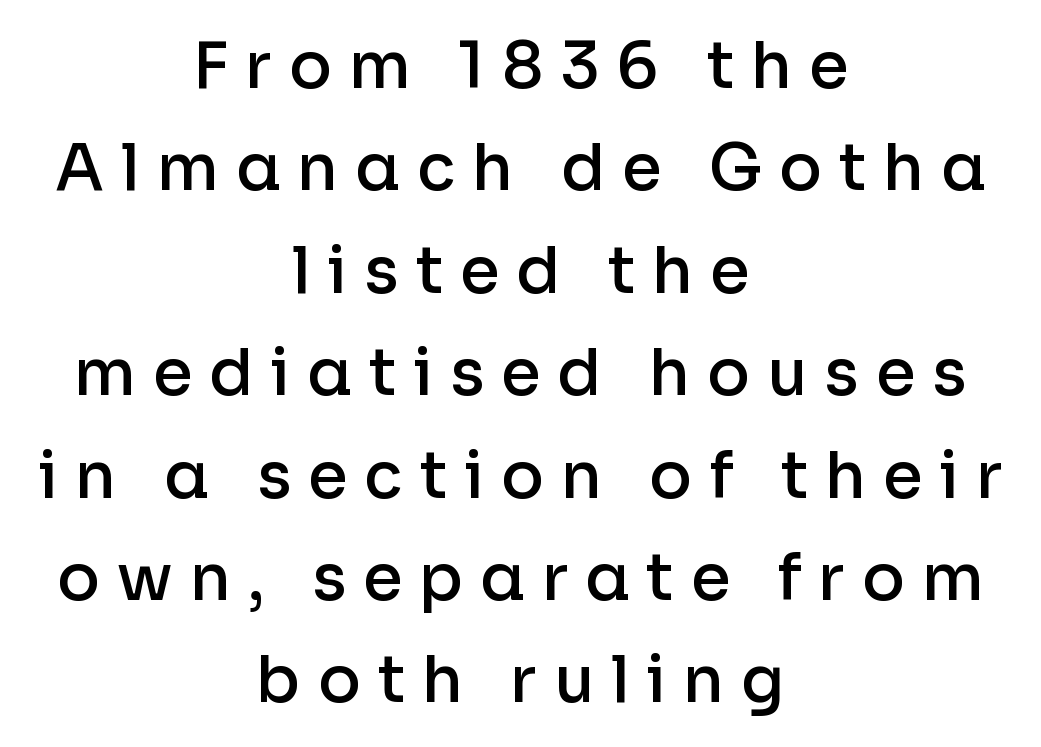
{"serif": "no", "italic": "no", "bold": "semi", "weight": "semibold", "width": "normal", "stroke_contrast": "low", "x_height": "medium", "monospaced": "no", "underline": "no", "align": "center", "line_spacing": "normal", "line_spacing_ratio": 1.6, "letter_spacing": "wide", "letter_spacing_em": 0.26, "glyph_px": 64}
